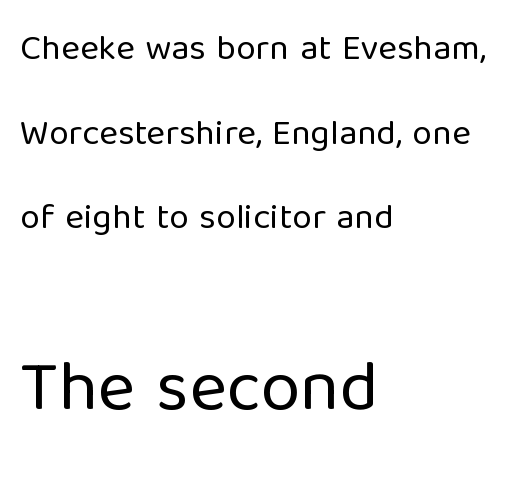
Students, observe: this is what heavily led, spacious text looks like. The weight tops out at a normal text grade. Caption: multi-line text, flush left, ragged right. Size contrast runs from small at the top to large at the bottom. These lines were composed using upright roman letters. The passage shown is typed in a proportional face where columns would drift.
